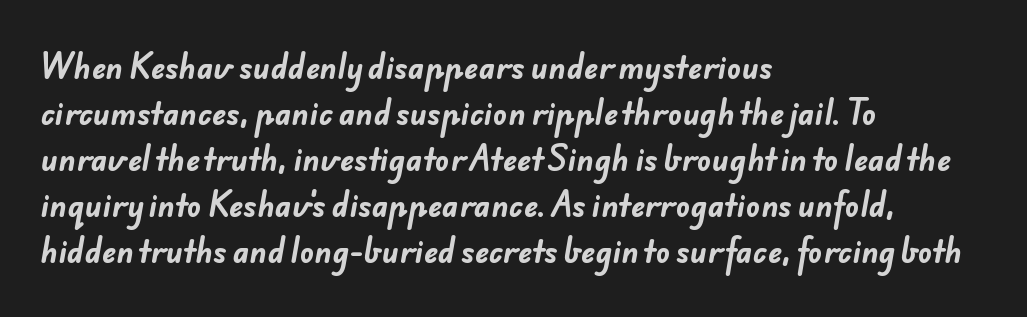
Q: Is the text bold? A: Yes.
Q: Is the typeface a serif or a sans-serif typeface? A: Sans-serif.
Q: Is the text underlined? A: No.
Q: How is the paragraph aligned? A: Left-aligned.
Q: Is the spacing between letters normal or unusually wide? A: Normal.
Q: Is the spacing between lines tight, normal or loose? A: Normal.
Q: Width (condensed, normal, or wide)? A: Normal.
Q: Stroke contrast? A: Low.
Q: x-height? A: Small.
Q: Monospaced? A: No.
